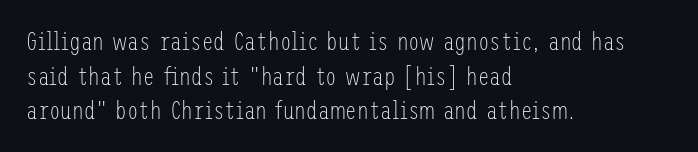
{"italic": "no", "bold": "no", "underline": "no", "align": "left", "line_spacing": "normal", "line_spacing_ratio": 1.33, "letter_spacing": "normal", "letter_spacing_em": 0.0, "glyph_px": 26}
